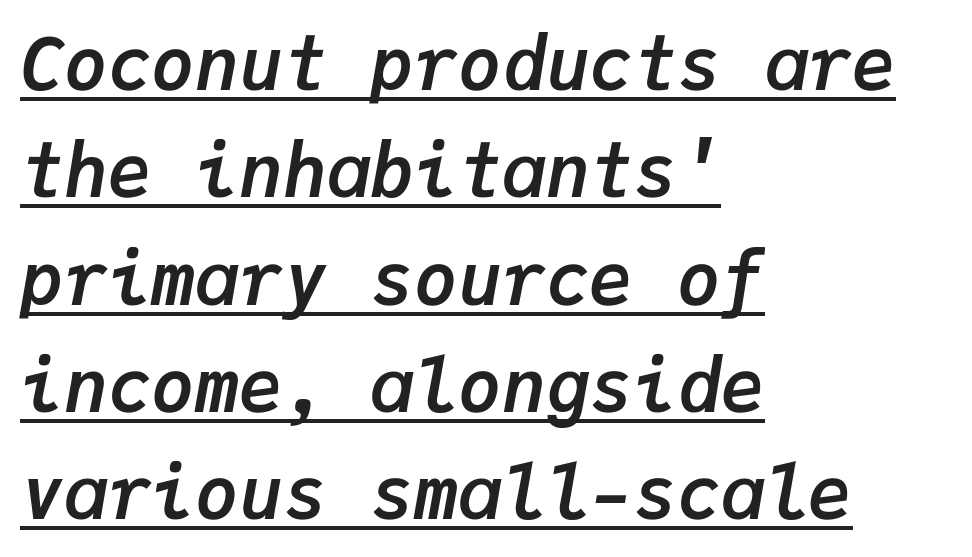
Q: Is the text bold? A: Yes.
Q: Is the text italic (slanted)? A: Yes, it leans right by about 9 degrees.
Q: Is the text underlined? A: Yes.
Q: How is the paragraph aligned? A: Left-aligned.
Q: Is the spacing between letters normal or unusually wide? A: Normal.
Q: Is the spacing between lines tight, normal or loose? A: Normal.
Q: Width (condensed, normal, or wide)? A: Normal.
Q: Stroke contrast? A: Low.
Q: x-height? A: Medium.
Q: Monospaced? A: Yes.
